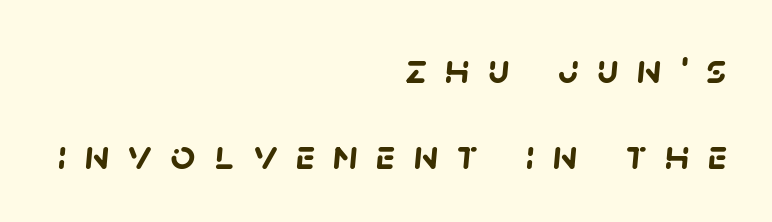
The image shows 43 px semibold sans-serif type; set right-aligned, loose line spacing (2.0x), unusually wide letter spacing (+0.43 em), not underlined; low stroke contrast and a large x-height.
